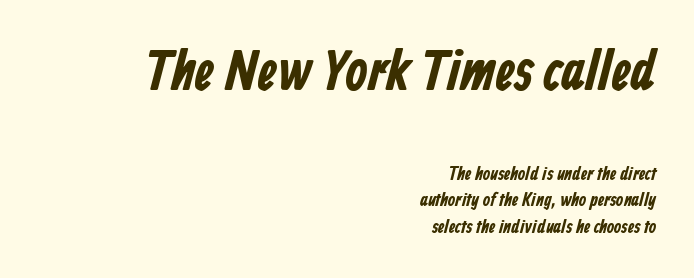
Students, observe: this is what conventionally led text looks like. The rendering anchors every line to the right-hand side. These lines keep a tight, regular rhythm from letter to letter. Compare the two chunks: the upper has the greater cap height.
